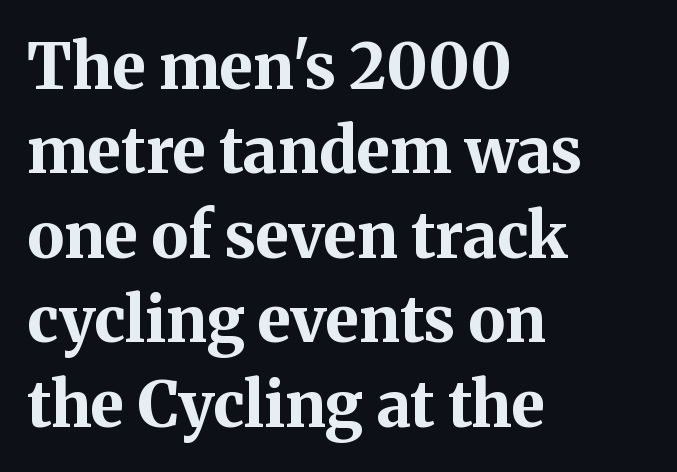
The face used here is seriffed, in the tradition of book romans. The baseline area is clear. Chunky letters — that's bold for sure. These lines keep a tight, regular rhythm from letter to letter. The compositor pushed each line to the left boundary.
